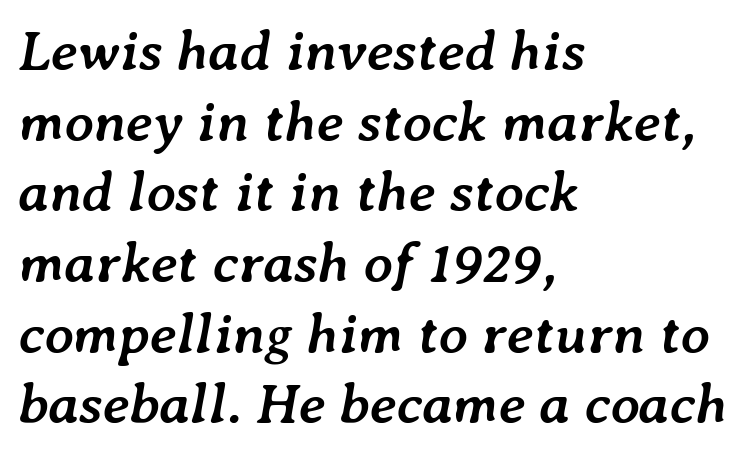
{"italic": "yes", "lean": "right", "slant_degrees": 7, "bold": "yes", "weight": "semibold", "width": "normal", "stroke_contrast": "low", "x_height": "medium", "monospaced": "no", "underline": "no", "align": "left", "line_spacing_ratio": 1.24, "letter_spacing": "normal", "letter_spacing_em": 0.0, "glyph_px": 57}
